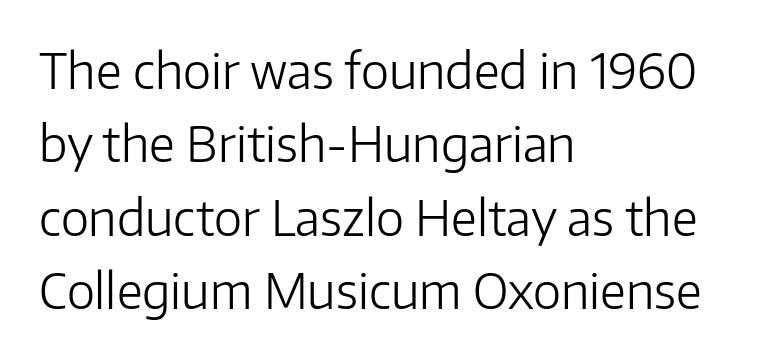
Q: Is the text bold? A: No.
Q: Is the text italic (slanted)? A: No, it is upright.
Q: Is the typeface a serif or a sans-serif typeface? A: Sans-serif.
Q: Is the text underlined? A: No.
Q: How is the paragraph aligned? A: Left-aligned.
Q: Is the spacing between letters normal or unusually wide? A: Normal.
Q: Is the spacing between lines tight, normal or loose? A: Normal.
Q: Width (condensed, normal, or wide)? A: Normal.
Q: Stroke contrast? A: Low.
Q: x-height? A: Medium.
Q: Monospaced? A: No.
